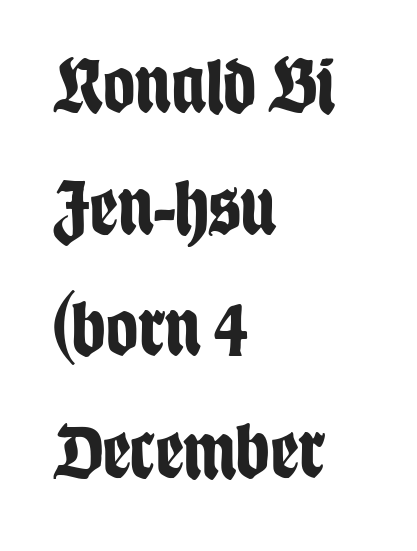
The image shows 79 px bold, condensed sans-serif type, upright; set left-aligned, normal line spacing (1.54x), normal letter spacing, not underlined; low stroke contrast and a large x-height.
